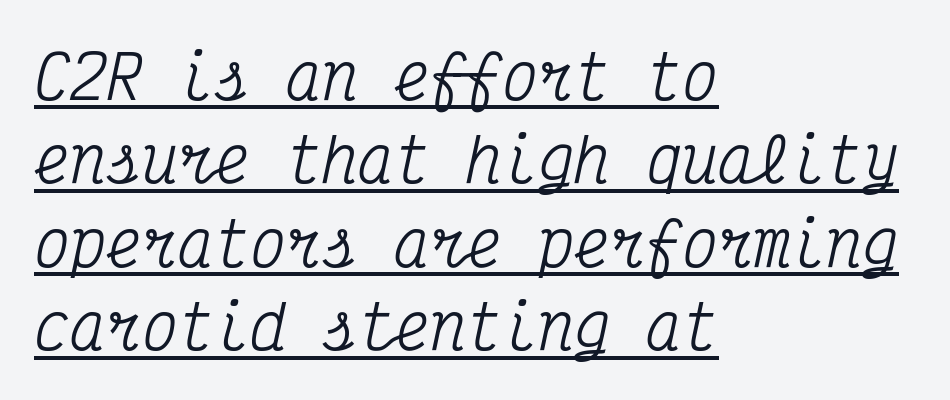
The image shows 60 px condensed serif type, italic (leaning right), monospaced; set left-aligned, normal line spacing (1.39x), normal letter spacing, underlined; medium stroke contrast and a medium x-height.
